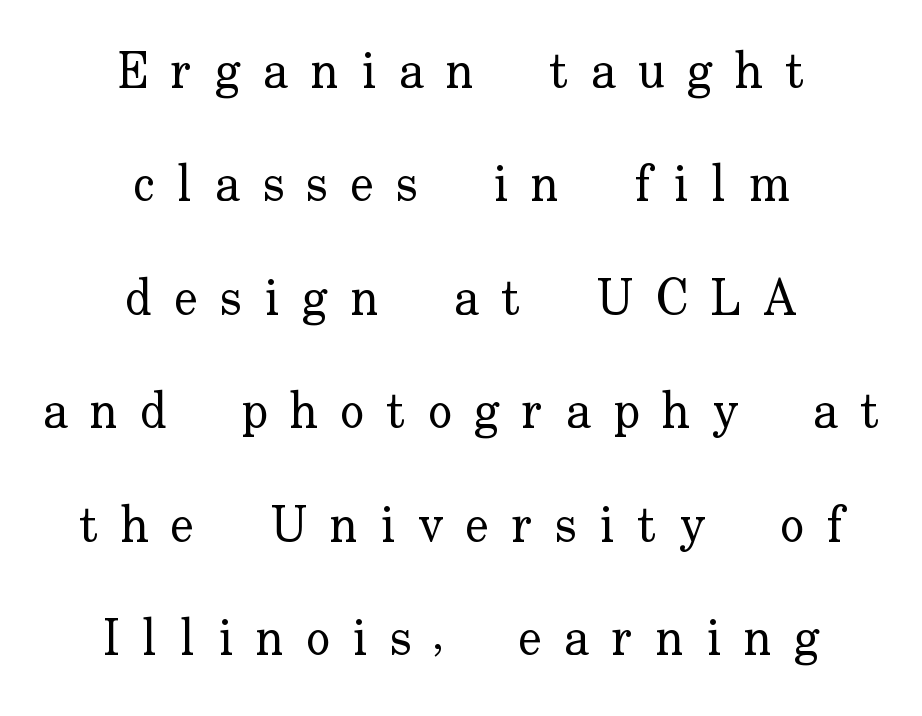
{"serif": "yes", "italic": "no", "bold": "no", "weight": "regular", "width": "normal", "stroke_contrast": "low", "x_height": "small", "monospaced": "no", "underline": "no", "align": "center", "line_spacing": "loose", "line_spacing_ratio": 2.27, "letter_spacing": "wide", "letter_spacing_em": 0.45, "glyph_px": 50}
